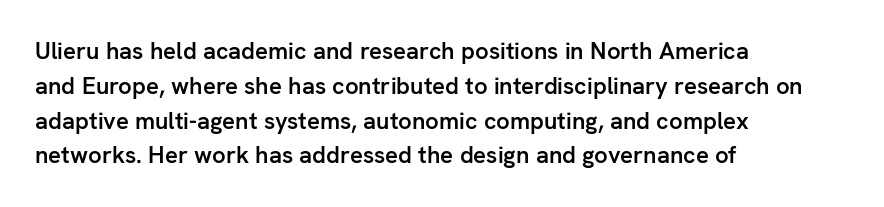
{"italic": "no", "bold": "semi", "underline": "no", "align": "left", "line_spacing": "normal", "line_spacing_ratio": 1.45, "letter_spacing": "normal", "letter_spacing_em": 0.0, "glyph_px": 24}
